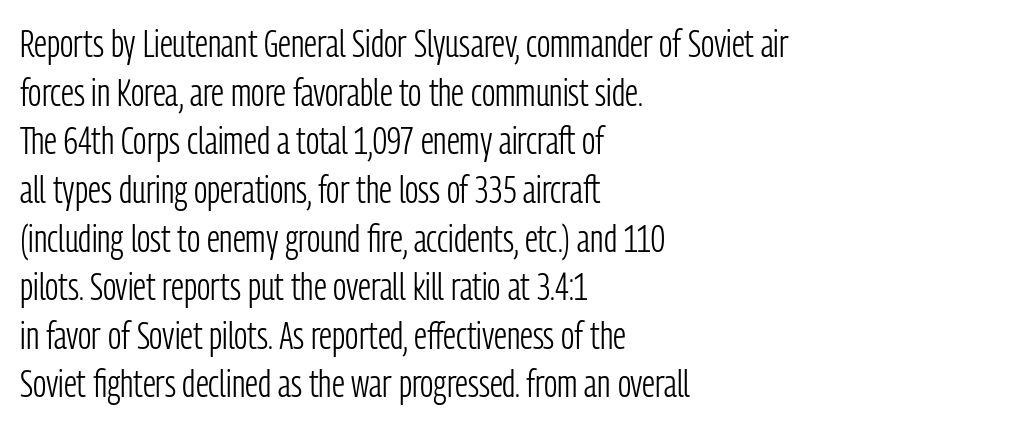
Q: Is the text bold? A: No.
Q: Is the text italic (slanted)? A: No, it is upright.
Q: Is the typeface a serif or a sans-serif typeface? A: Sans-serif.
Q: Is the text underlined? A: No.
Q: How is the paragraph aligned? A: Left-aligned.
Q: Is the spacing between letters normal or unusually wide? A: Normal.
Q: Is the spacing between lines tight, normal or loose? A: Normal.
Q: Width (condensed, normal, or wide)? A: Condensed.
Q: Stroke contrast? A: Low.
Q: x-height? A: Medium.
Q: Monospaced? A: No.
